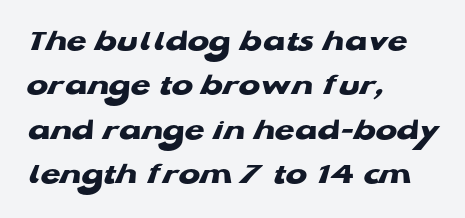
Weight: bold. Leftover space on each line is placed entirely after the last word. The leading is moderate, giving the passage an even texture. The face used here is proportionally spaced, like ordinary book or web type.
